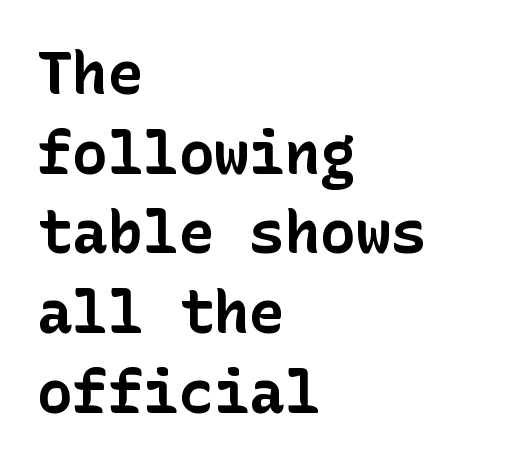
Vertically, the passage feels balanced, rows spaced as you'd expect. Descenders hang freely into open space. What kind of face is this? One without serifs — a sans. When letters stand straight like this, we call the style roman or upright. Observe the ordinary spacing: letters are neighbours, not strangers. Layout note: lines flush left.
